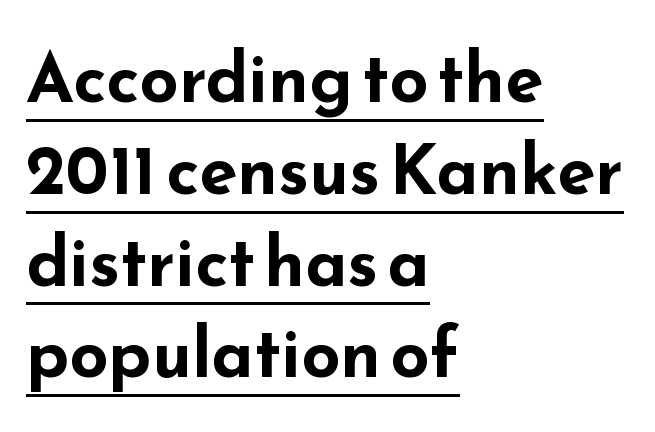
{"serif": "no", "italic": "no", "bold": "yes", "weight": "bold", "width": "wide", "stroke_contrast": "low", "x_height": "small", "monospaced": "no", "underline": "yes", "align": "left", "line_spacing": "normal", "line_spacing_ratio": 1.33, "letter_spacing": "normal", "letter_spacing_em": 0.0, "glyph_px": 69}
